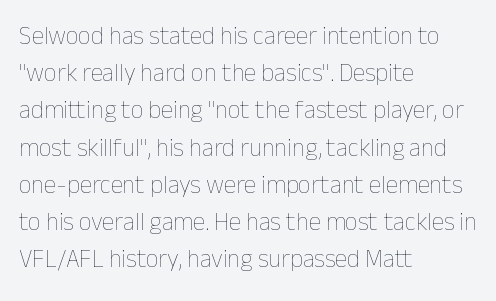
The image shows 25 px text type, upright; set left-aligned, normal line spacing (1.49x), normal letter spacing, not underlined.
